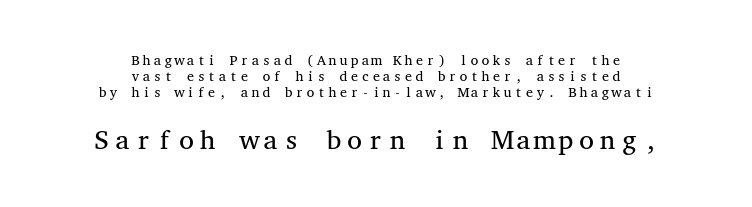
Tracking value appears to be zero — textbook default spacing. Is the lower block the larger one? Yes — the lower block carries the bigger type. Stems and bowls with no extra thickness — not bold. Underlining? Definitely not there. The letters stand straight up with perfectly vertical stems.
